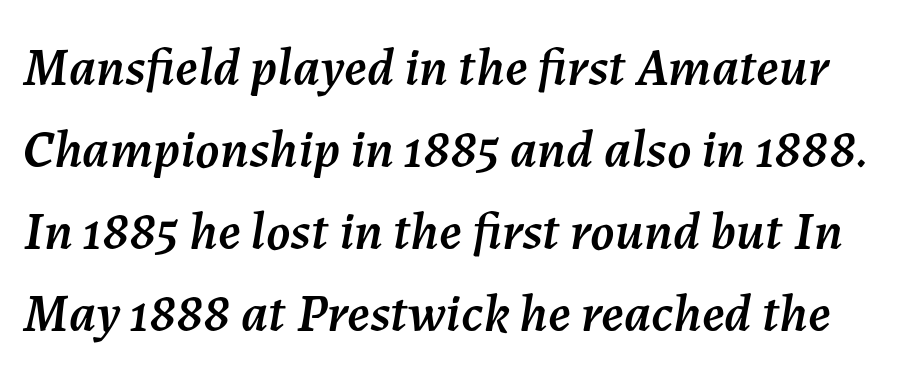
The image shows 54 px text type, italic (leaning right); set normal line spacing (1.52x), normal letter spacing, not underlined; medium stroke contrast and a medium x-height.
